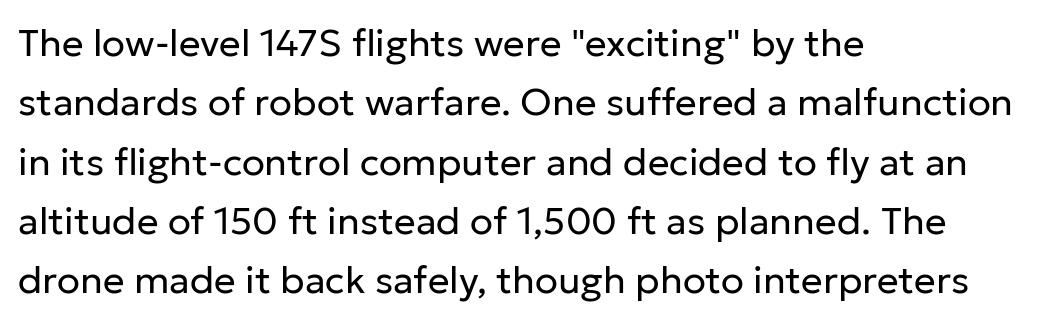
{"serif": "no", "italic": "no", "bold": "no", "weight": "regular", "width": "normal", "stroke_contrast": "low", "x_height": "medium", "monospaced": "no", "underline": "no", "align": "left", "line_spacing": "normal", "line_spacing_ratio": 1.56, "letter_spacing": "normal", "letter_spacing_em": 0.0, "glyph_px": 38}
